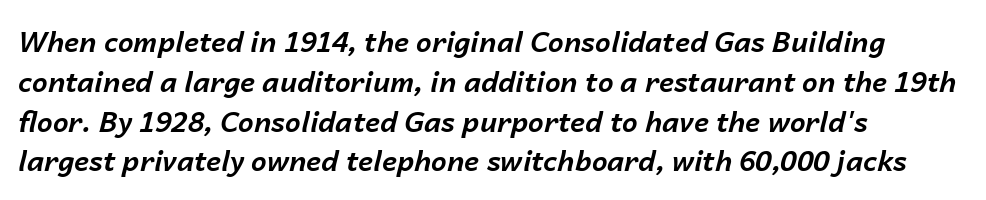
{"italic": "yes", "lean": "right", "slant_degrees": 14, "bold": "yes", "weight": "bold", "width": "normal", "stroke_contrast": "low", "x_height": "medium", "monospaced": "no", "underline": "no", "align": "left", "line_spacing": "normal", "line_spacing_ratio": 1.42, "letter_spacing": "normal", "letter_spacing_em": 0.0, "glyph_px": 28}
